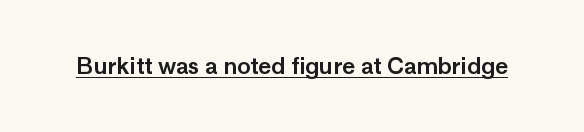
The image shows 22 px text type, upright; set normal letter spacing, underlined.
